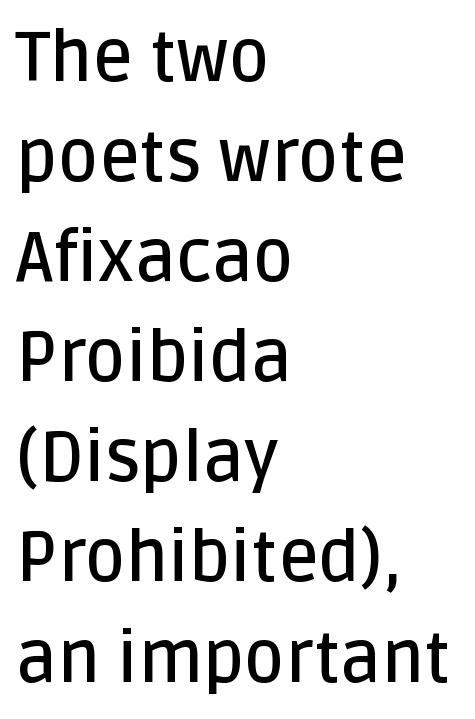
Looks like regular typesetting: each glyph gets only the width it needs. A somewhat darkened texture: the type is semibold rather than bold. Quick note: underline off. The vertical gap from one line to the next is medium.
